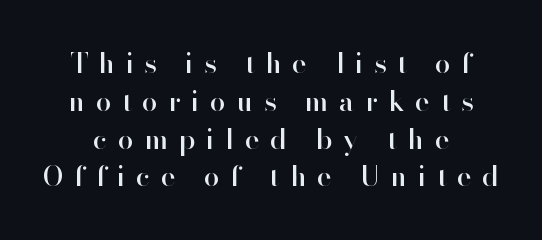
Q: Is the text italic (slanted)? A: No, it is upright.
Q: Is the typeface a serif or a sans-serif typeface? A: Sans-serif.
Q: Is the text underlined? A: No.
Q: Is the spacing between letters normal or unusually wide? A: Unusually wide.
Q: Is the spacing between lines tight, normal or loose? A: Normal.
Q: Width (condensed, normal, or wide)? A: Normal.
Q: Stroke contrast? A: High.
Q: x-height? A: Small.
Q: Monospaced? A: No.
